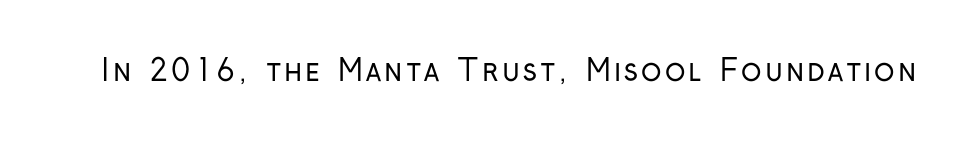
{"serif": "no", "italic": "no", "bold": "no", "weight": "regular", "width": "condensed", "stroke_contrast": "low", "x_height": "medium", "monospaced": "no", "underline": "no", "glyph_px": 30}
